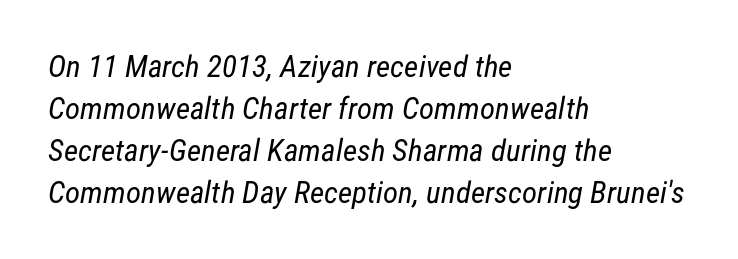
Q: Is the text bold? A: No.
Q: Is the typeface a serif or a sans-serif typeface? A: Sans-serif.
Q: Is the text underlined? A: No.
Q: How is the paragraph aligned? A: Left-aligned.
Q: Is the spacing between letters normal or unusually wide? A: Normal.
Q: Is the spacing between lines tight, normal or loose? A: Normal.
Q: Width (condensed, normal, or wide)? A: Condensed.
Q: Stroke contrast? A: Low.
Q: x-height? A: Medium.
Q: Monospaced? A: No.
